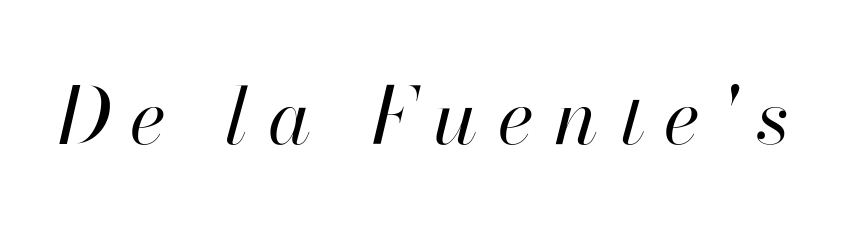
The face used here is proportionally spaced, like ordinary book or web type. Letters have the restrained weight of plain body copy at most. These lines have a slow, spaced-out rhythm from letter to letter. Looking at the ascenders, they clearly lean.
